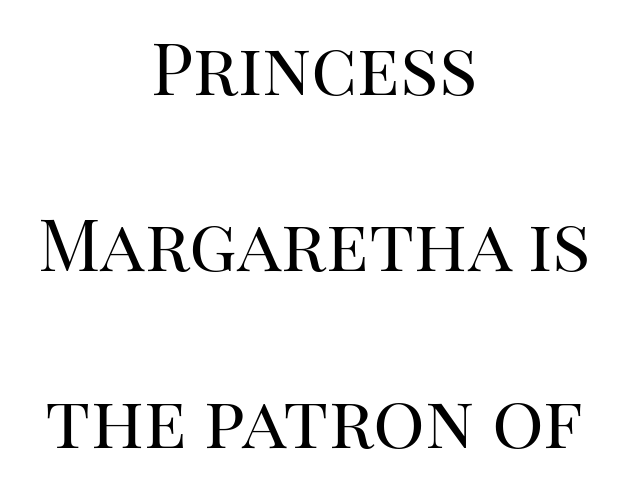
These lines are centered, leaving both edges ragged. Letters have the restrained weight of plain body copy at most. Italic? Not at all — the glyphs are vertical. The words here are not underlined.
